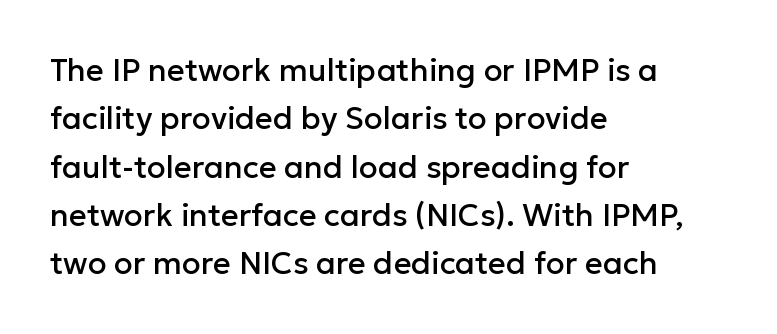
Is there much room between lines? A standard amount, neither cramped nor airy. Style check: upright. The letterforms sit shoulder to shoulder at normal distance. Horizontally, the lines are justified to the leading edge only. Nothing sits at the stroke ends, so this counts as sans-serif.
